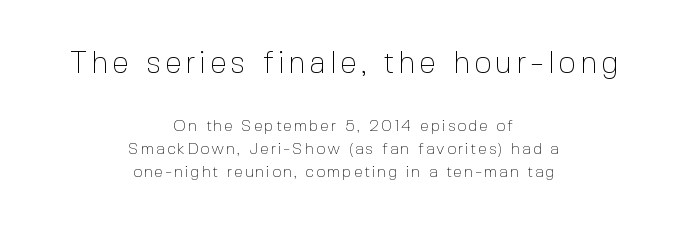
Q: Is the text bold? A: No.
Q: Is the text italic (slanted)? A: No, it is upright.
Q: Is the typeface a serif or a sans-serif typeface? A: Sans-serif.
Q: Is the text underlined? A: No.
Q: How is the paragraph aligned? A: Centered.
Q: Is the spacing between lines tight, normal or loose? A: Normal.
Q: Which block of text is set in a larger size, the first (top) or the second (bottom)? A: The first (top) one.
Q: Width (condensed, normal, or wide)? A: Normal.
Q: x-height? A: Medium.
Q: Monospaced? A: No.
